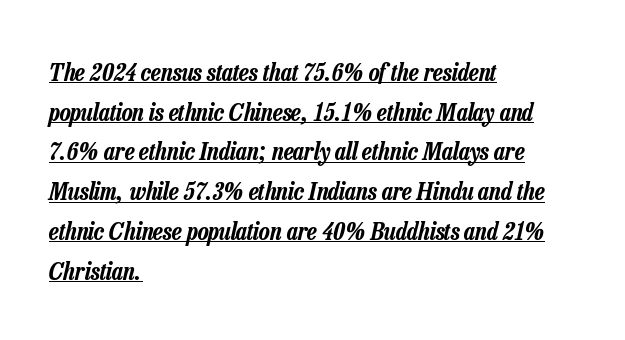
The lines are quadded left. This sample uses plain, unmodified letter spacing. The face used here appears with an underline applied. The leading is moderate, giving the passage an even texture. You can tell it's italic because the verticals aren't actually vertical.
